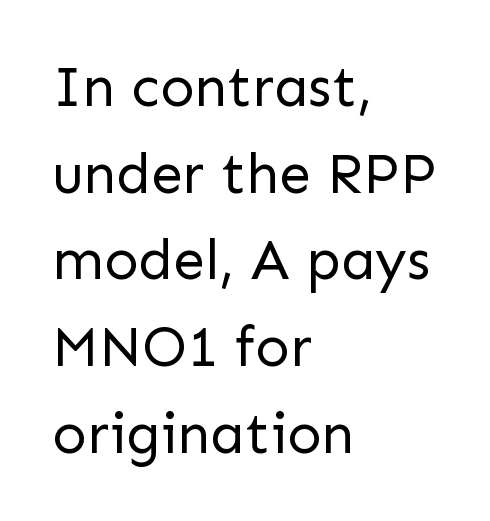
Q: Is the text bold? A: No.
Q: Is the text italic (slanted)? A: No, it is upright.
Q: Is the typeface a serif or a sans-serif typeface? A: Sans-serif.
Q: Is the text underlined? A: No.
Q: How is the paragraph aligned? A: Left-aligned.
Q: Is the spacing between letters normal or unusually wide? A: Normal.
Q: Is the spacing between lines tight, normal or loose? A: Normal.
Q: Width (condensed, normal, or wide)? A: Normal.
Q: Stroke contrast? A: Low.
Q: x-height? A: Medium.
Q: Monospaced? A: No.
